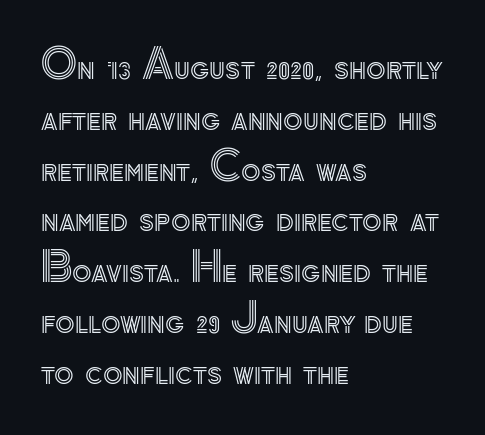
Tall strokes in this sample are plumb rather than angled. These lines are rendered in a variable-pitch font. Check under the words: just untouched page. The typesetter chose a ragged-right arrangement here. Vertical spacing — default.
